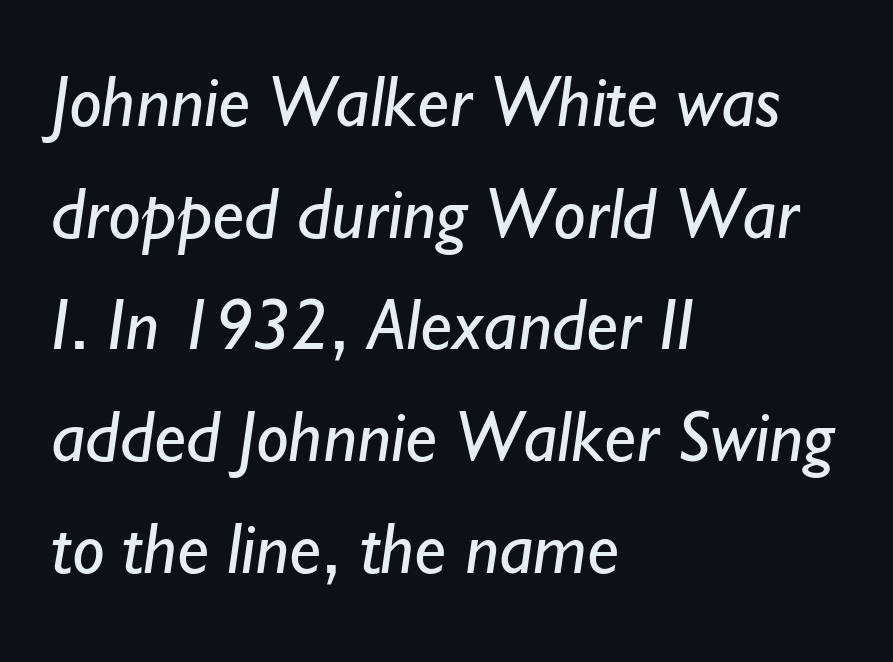
Q: Is the text bold? A: No.
Q: Is the typeface a serif or a sans-serif typeface? A: Sans-serif.
Q: Is the text underlined? A: No.
Q: How is the paragraph aligned? A: Left-aligned.
Q: Is the spacing between letters normal or unusually wide? A: Normal.
Q: Is the spacing between lines tight, normal or loose? A: Normal.
Q: Width (condensed, normal, or wide)? A: Normal.
Q: Stroke contrast? A: Low.
Q: x-height? A: Small.
Q: Monospaced? A: No.
